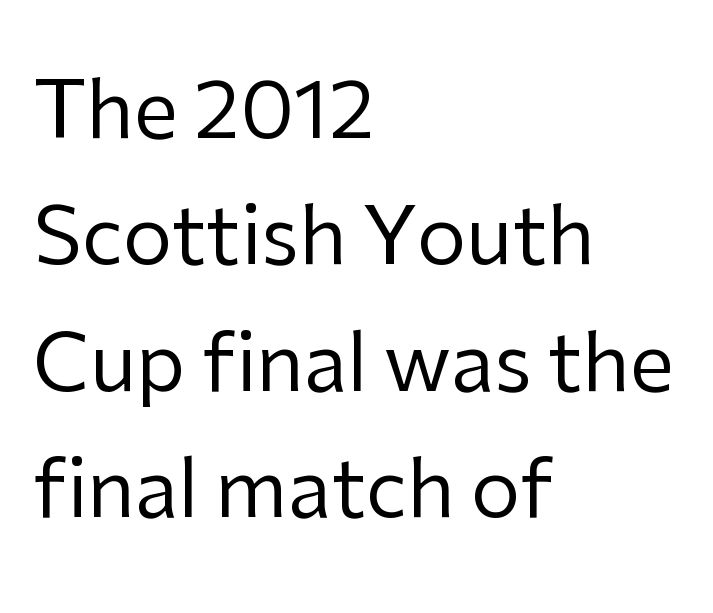
Honestly, there is no underline to notice here at all. Note: no serifs on the glyphs. Summary of vertical rhythm: regular, with standard interline spacing. Notice how the passage keeps a crisp vertical edge on the left only. Observe the ordinary spacing: letters are neighbours, not strangers.
